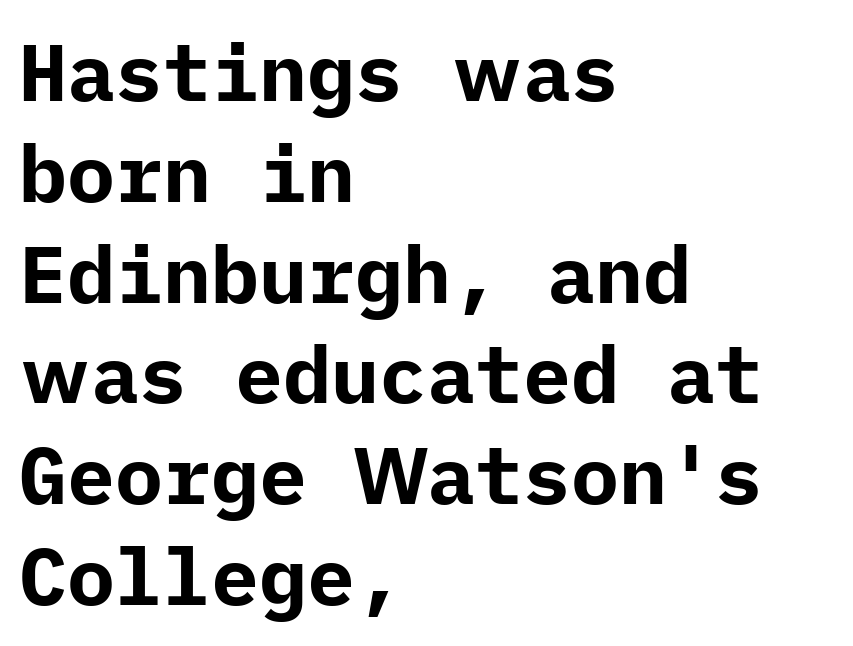
The image shows 80 px bold sans-serif type, upright; set left-aligned, normal line spacing (1.26x), normal letter spacing, not underlined; low stroke contrast and a medium x-height.
